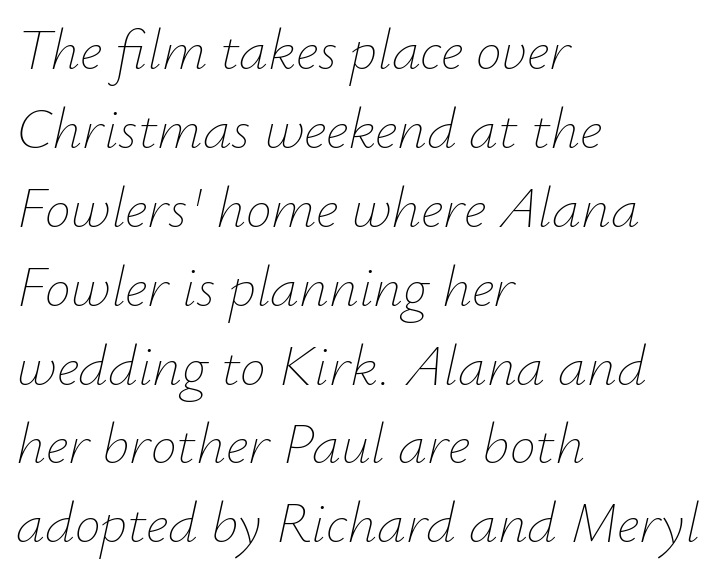
Q: Is the text bold? A: No.
Q: Is the text italic (slanted)? A: Yes, it leans right by about 12 degrees.
Q: Is the text underlined? A: No.
Q: How is the paragraph aligned? A: Left-aligned.
Q: Is the spacing between letters normal or unusually wide? A: Normal.
Q: Is the spacing between lines tight, normal or loose? A: Normal.
Q: Width (condensed, normal, or wide)? A: Normal.
Q: Stroke contrast? A: Low.
Q: x-height? A: Small.
Q: Monospaced? A: No.
